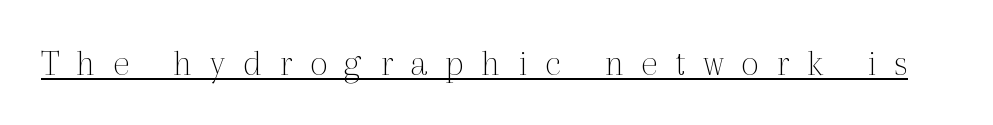
The face used here is rendered with a markedly widened letterfit. The designer went with a serif here, giving each stem small feet. Like a heading marked for emphasis, these lines bear an underscore. The type sits square on the baseline with zero lean. Stroke mass is kept to a normal reading level or below. You could not count columns in this text — the font is proportionally spaced.
